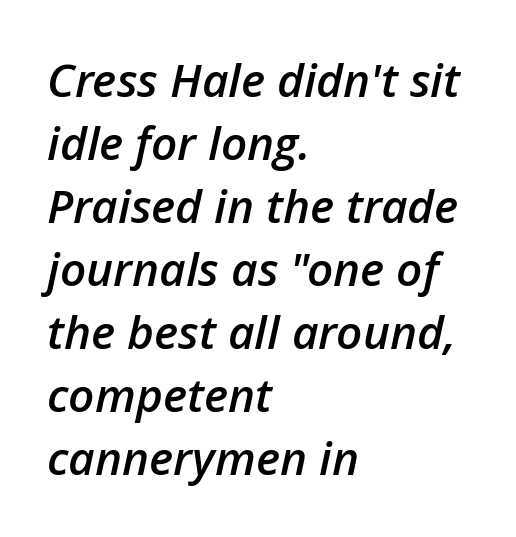
{"italic": "yes", "lean": "right", "slant_degrees": 12, "bold": "semi", "weight": "semibold", "width": "normal", "stroke_contrast": "low", "x_height": "medium", "monospaced": "no", "underline": "no", "align": "left", "line_spacing": "normal", "line_spacing_ratio": 1.37, "letter_spacing": "normal", "letter_spacing_em": 0.0, "glyph_px": 46}
